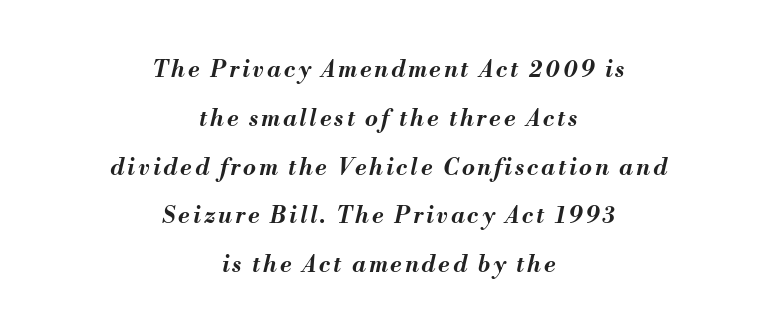
The space directly below the letters is spotless. The whole block is typeset with a tilt. A student would call this center alignment; a typographer would say set centered. One glance says open: line gaps are wider than usual.
